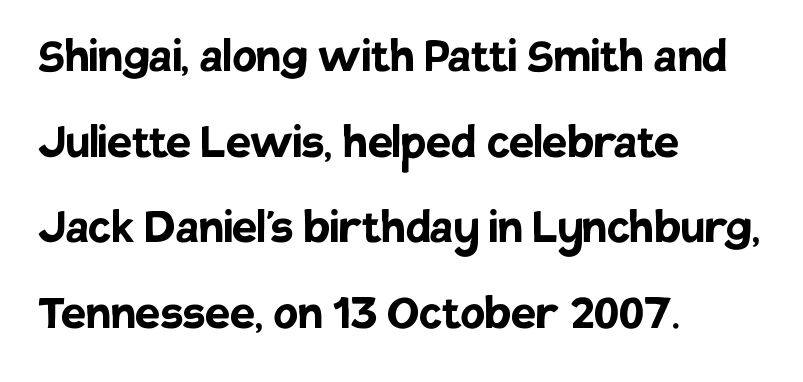
Q: Is the text bold? A: Yes.
Q: Is the text italic (slanted)? A: No, it is upright.
Q: Is the typeface a serif or a sans-serif typeface? A: Sans-serif.
Q: Is the text underlined? A: No.
Q: How is the paragraph aligned? A: Left-aligned.
Q: Is the spacing between letters normal or unusually wide? A: Normal.
Q: Is the spacing between lines tight, normal or loose? A: Normal.
Q: Width (condensed, normal, or wide)? A: Normal.
Q: Stroke contrast? A: Low.
Q: x-height? A: Large.
Q: Monospaced? A: No.
